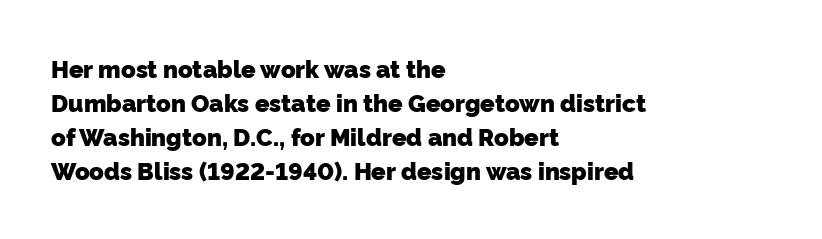
Look at the tracking — it's just the regular setting, nothing added. Weight: bold. Where is the straight margin? On the left. Successive baselines arrive at the customary interval.
